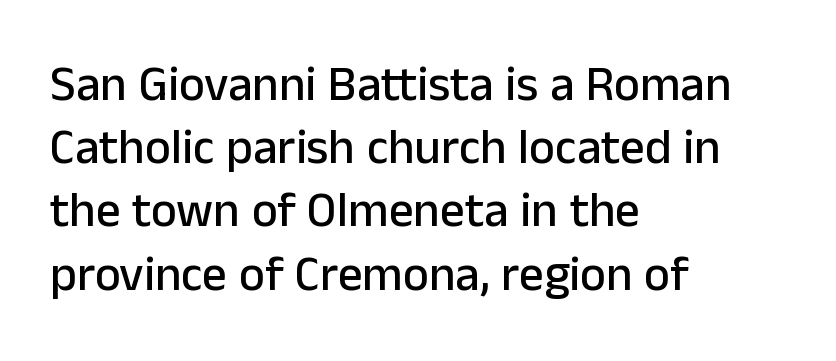
{"serif": "no", "italic": "no", "width": "normal", "stroke_contrast": "low", "x_height": "medium", "monospaced": "no", "underline": "no", "align": "left", "line_spacing": "normal", "line_spacing_ratio": 1.29, "letter_spacing": "normal", "letter_spacing_em": 0.0, "glyph_px": 49}
